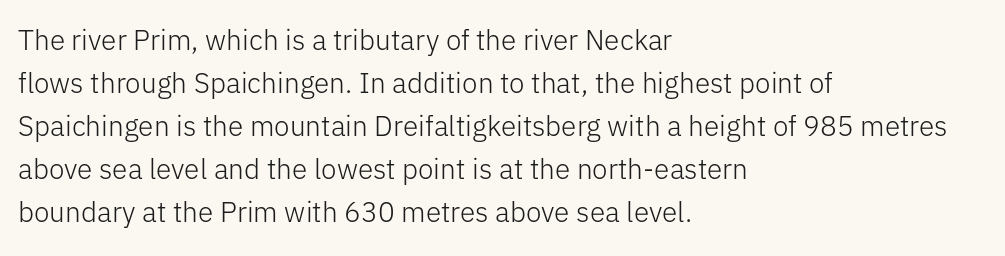
{"serif": "no", "italic": "no", "bold": "no", "weight": "light", "width": "normal", "stroke_contrast": "low", "x_height": "medium", "monospaced": "no", "underline": "no", "align": "left", "line_spacing": "normal", "line_spacing_ratio": 1.54, "letter_spacing": "normal", "letter_spacing_em": 0.0, "glyph_px": 28}
